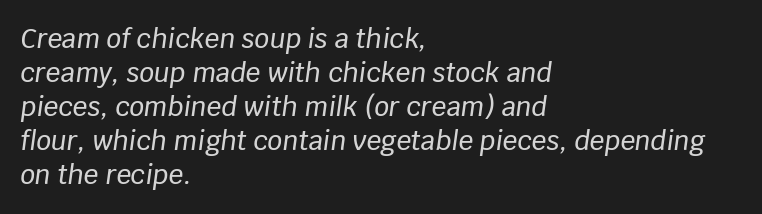
{"italic": "yes", "lean": "right", "slant_degrees": 8, "underline": "no", "align": "left", "line_spacing": "normal", "line_spacing_ratio": 1.31, "letter_spacing": "normal", "letter_spacing_em": 0.0, "glyph_px": 26}
